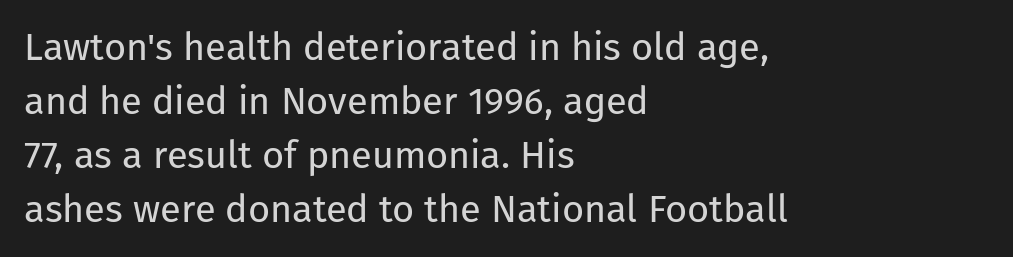
The image shows 38 px regular-weight sans-serif type, upright; set left-aligned, normal line spacing (1.42x), normal letter spacing, not underlined; low stroke contrast and a medium x-height.
